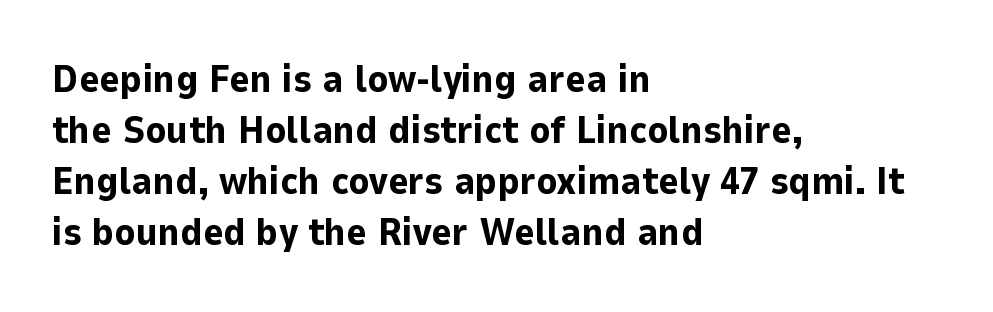
Q: Is the text bold? A: Yes.
Q: Is the text italic (slanted)? A: No, it is upright.
Q: Is the typeface a serif or a sans-serif typeface? A: Sans-serif.
Q: Is the text underlined? A: No.
Q: How is the paragraph aligned? A: Left-aligned.
Q: Is the spacing between letters normal or unusually wide? A: Normal.
Q: Is the spacing between lines tight, normal or loose? A: Normal.
Q: Width (condensed, normal, or wide)? A: Normal.
Q: Stroke contrast? A: Low.
Q: x-height? A: Medium.
Q: Monospaced? A: No.
